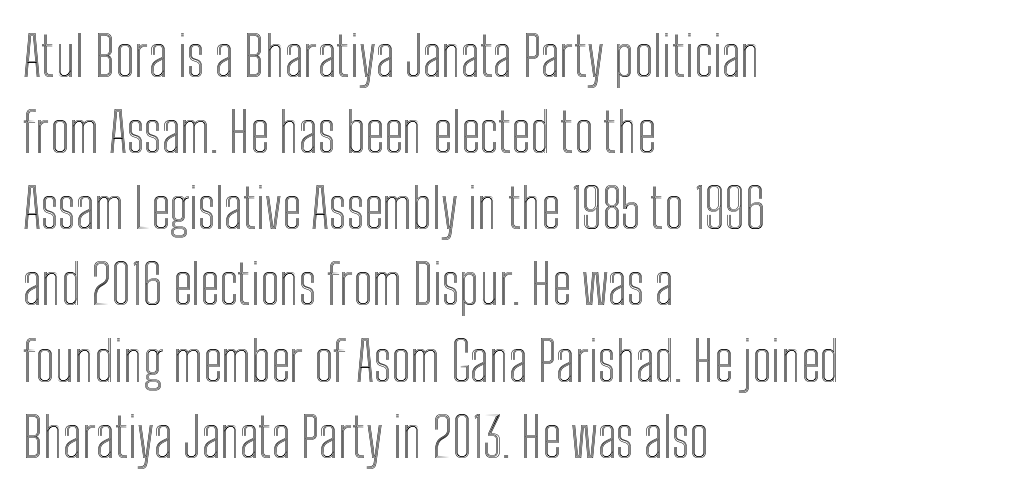
The image shows 54 px condensed type, upright; set left-aligned, normal line spacing (1.41x), normal letter spacing, not underlined; a medium x-height.
